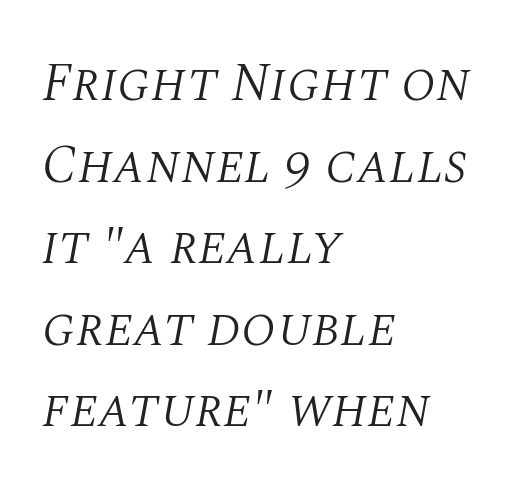
{"serif": "yes", "italic": "yes", "lean": "right", "slant_degrees": 10, "bold": "no", "weight": "light", "width": "normal", "stroke_contrast": "medium", "x_height": "large", "monospaced": "no", "underline": "no", "align": "left", "line_spacing": "normal", "line_spacing_ratio": 1.51, "letter_spacing": "normal", "letter_spacing_em": 0.0, "glyph_px": 54}
